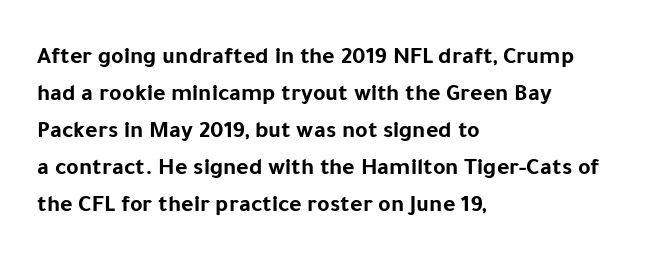
The image shows 24 px bold type, upright; set left-aligned, normal line spacing (1.54x), normal letter spacing, not underlined.
